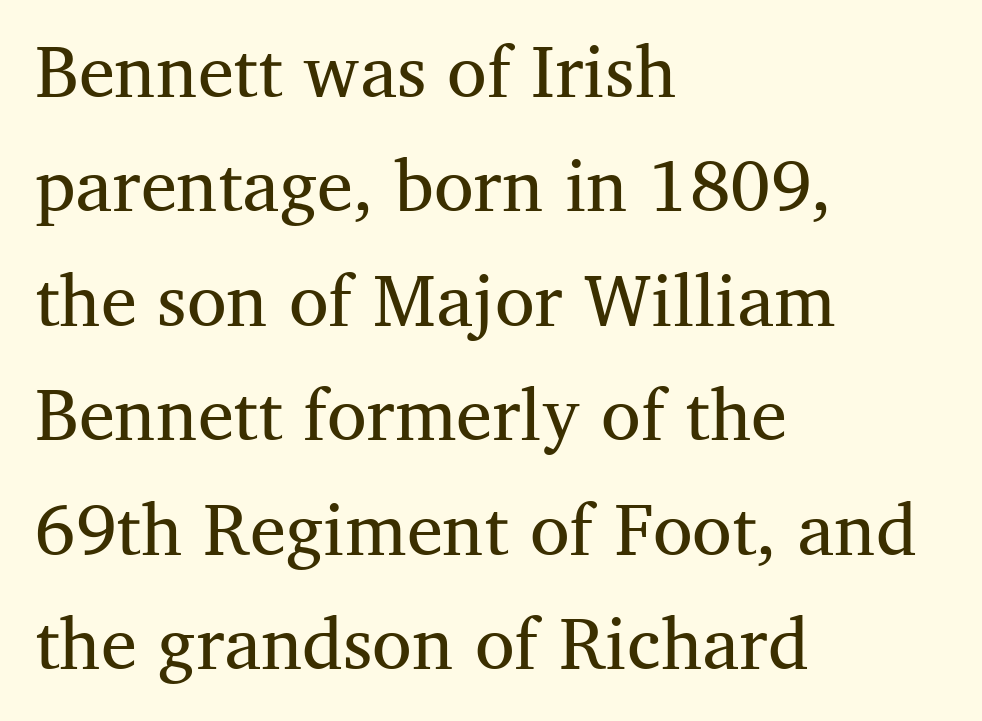
Q: Is the text bold? A: No.
Q: Is the text italic (slanted)? A: No, it is upright.
Q: Is the typeface a serif or a sans-serif typeface? A: Serif.
Q: Is the text underlined? A: No.
Q: How is the paragraph aligned? A: Left-aligned.
Q: Is the spacing between letters normal or unusually wide? A: Normal.
Q: Is the spacing between lines tight, normal or loose? A: Normal.
Q: Width (condensed, normal, or wide)? A: Normal.
Q: Stroke contrast? A: Medium.
Q: x-height? A: Medium.
Q: Monospaced? A: No.
